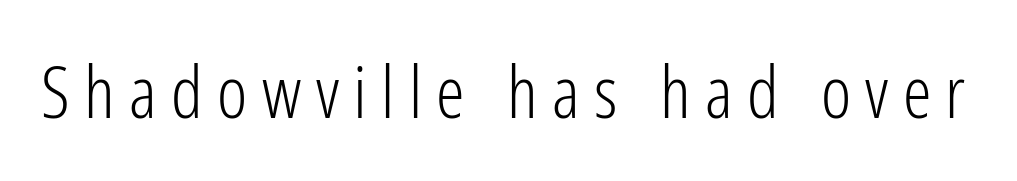
Spacing verdict: proportional, widths tailored to each character. Counters stay open thanks to moderate or lighter strokes. The typeface chosen for these lines omits serifs. The line texture is sparse and dotted thanks to wide tracking. Underline: absent. Posture: vertical.
